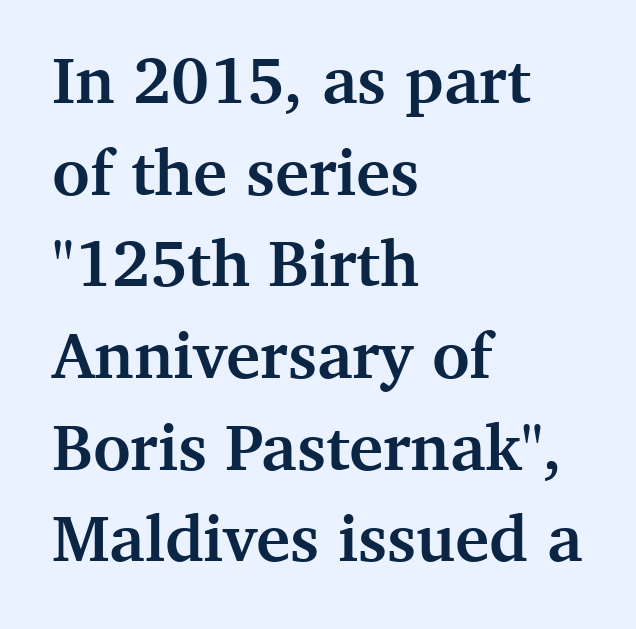
Q: Is the text bold? A: Yes.
Q: Is the text italic (slanted)? A: No, it is upright.
Q: Is the typeface a serif or a sans-serif typeface? A: Serif.
Q: Is the text underlined? A: No.
Q: How is the paragraph aligned? A: Left-aligned.
Q: Is the spacing between letters normal or unusually wide? A: Normal.
Q: Is the spacing between lines tight, normal or loose? A: Normal.
Q: Width (condensed, normal, or wide)? A: Normal.
Q: Stroke contrast? A: Medium.
Q: x-height? A: Medium.
Q: Monospaced? A: No.
